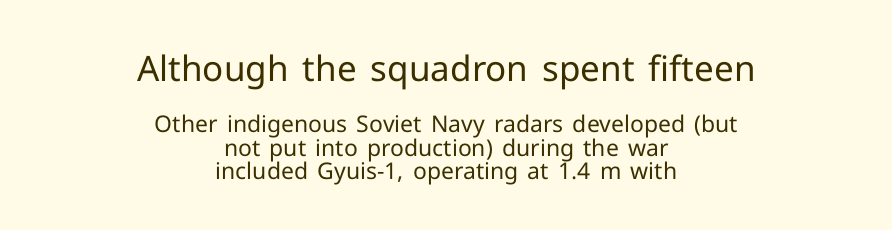
Vertical spacing — tight. The tracking reads as untouched default to a designer's eye. Regarding serifs, this sample does without them. Style check: upright. Where is the straight margin? There isn't one; the lines are centered.
